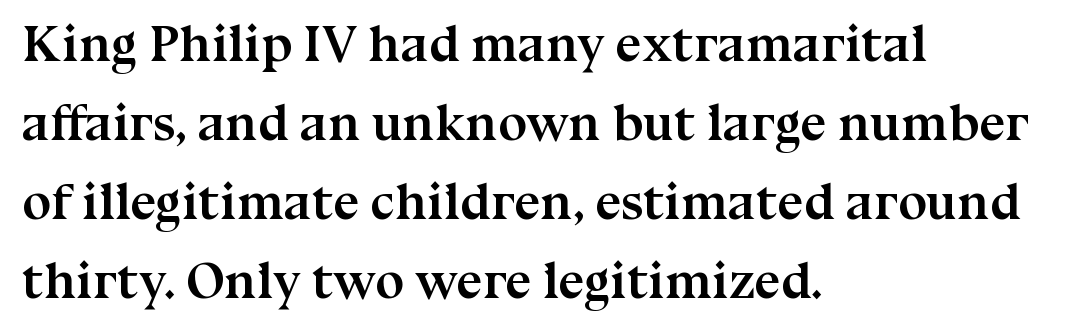
The image shows 52 px semibold serif type, upright; set left-aligned, normal line spacing (1.52x), normal letter spacing, not underlined; medium stroke contrast and a medium x-height.
